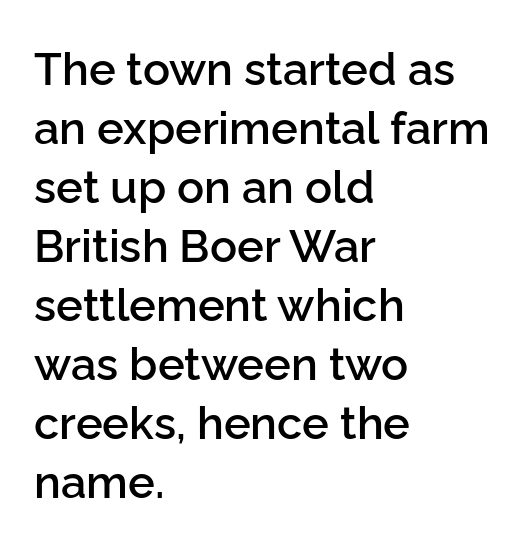
These lines sit exactly where default settings would place them. These lines were composed using upright roman letters. Think of a printed novel: that variable character pitch is what you see here. Type without underlining. The strokes are fattened partway — semibold, not bold.
